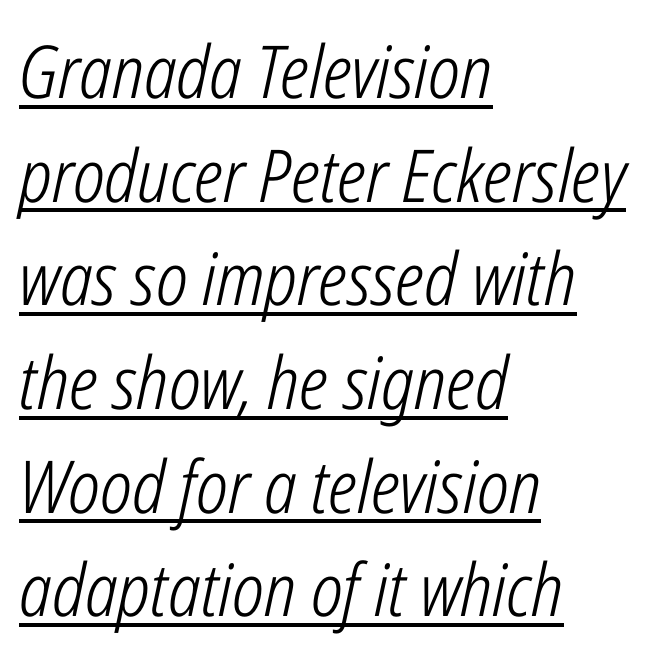
Q: Is the text bold? A: No.
Q: Is the text italic (slanted)? A: Yes, it leans right by about 12 degrees.
Q: Is the text underlined? A: Yes.
Q: How is the paragraph aligned? A: Left-aligned.
Q: Is the spacing between letters normal or unusually wide? A: Normal.
Q: Is the spacing between lines tight, normal or loose? A: Normal.
Q: Width (condensed, normal, or wide)? A: Condensed.
Q: Stroke contrast? A: Low.
Q: x-height? A: Medium.
Q: Monospaced? A: No.
